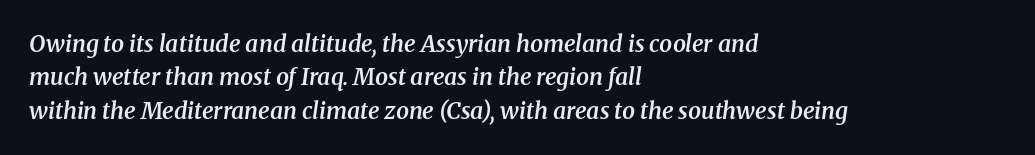
The image shows 23 px text type, italic (leaning right); set left-aligned, normal line spacing (1.45x), normal letter spacing, not underlined.
